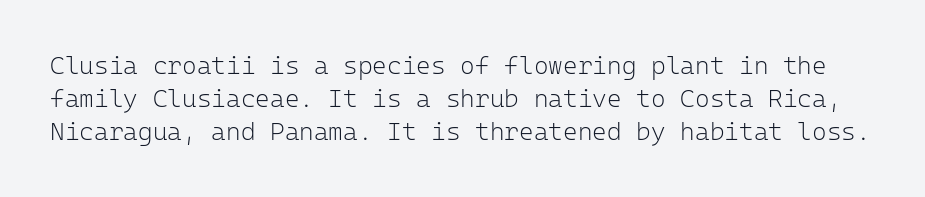
{"italic": "no", "bold": "no", "underline": "no", "line_spacing": "normal", "line_spacing_ratio": 1.33, "letter_spacing": "normal", "letter_spacing_em": 0.0, "glyph_px": 25}
